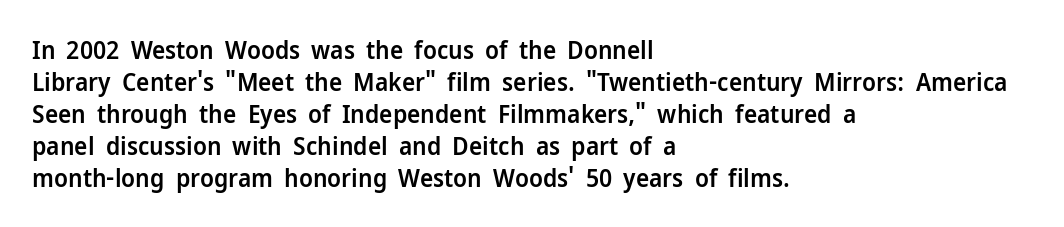
Tracking value appears to be zero — textbook default spacing. Weight check: semibold — heavier than regular, not quite bold. Line starts are locked; line ends wander. How would I describe the line gaps? Plain and ordinary. The gap between lines stays unmarked. Posture: straight, roman, zero tilt.
